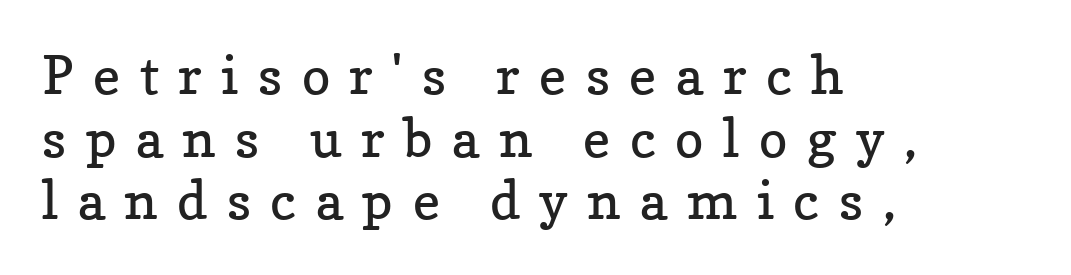
The image shows 53 px regular-weight serif type, upright; set left-aligned, line spacing 1.18x, unusually wide letter spacing (+0.37 em), not underlined; low stroke contrast and a medium x-height.
